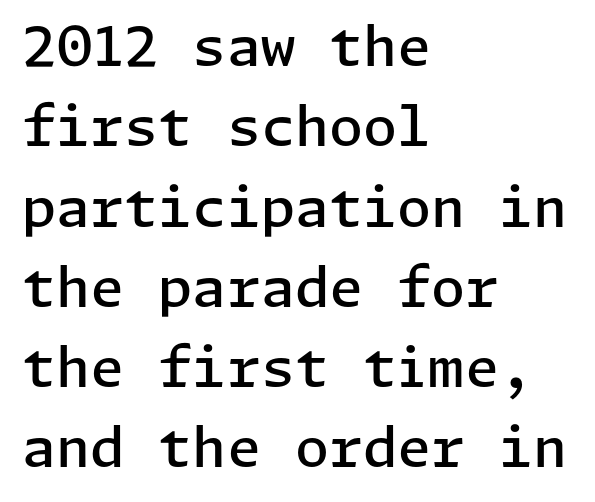
It's the straight-up-and-down kind of type. Compared with typical body copy, the letter spacing here is the same. The specimen omits any rule beneath the text block's lines. Is this a sans? Yes — the strokes have no serifs. Rows of type keep a routine distance in the vertical direction. The rag falls on the right side of this text block.
